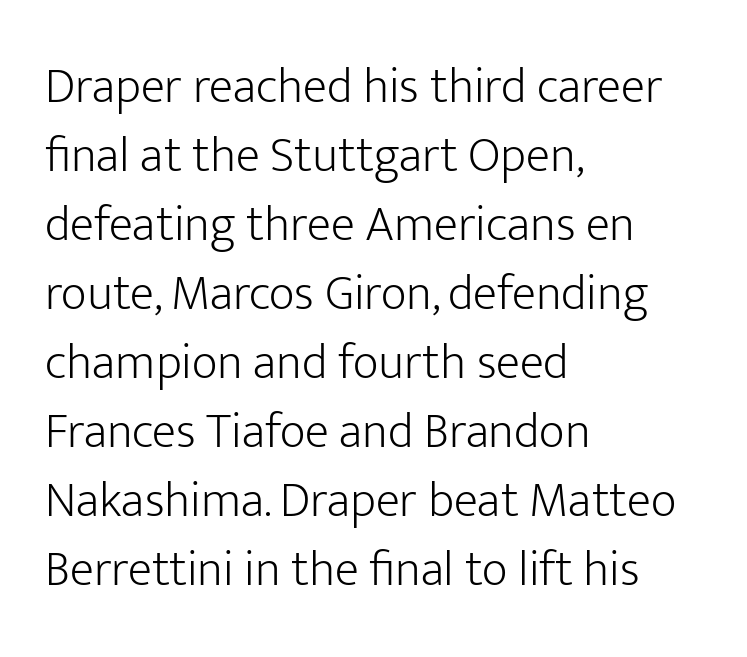
The image shows 50 px light sans-serif type, upright; set left-aligned, normal line spacing (1.38x), normal letter spacing, not underlined; low stroke contrast and a medium x-height.
